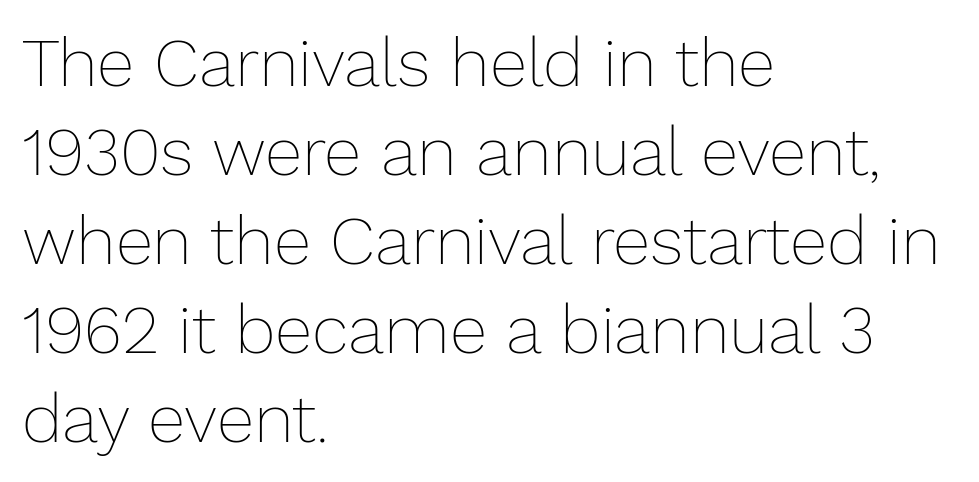
Compared with typical body copy, the letter spacing here is the same. This is roman type, the default non-slanted kind. Quick note: underline off. The text block is weighted toward the left margin, trailing off unevenly rightward. Normally led — the rows are evenly, conventionally spaced.
